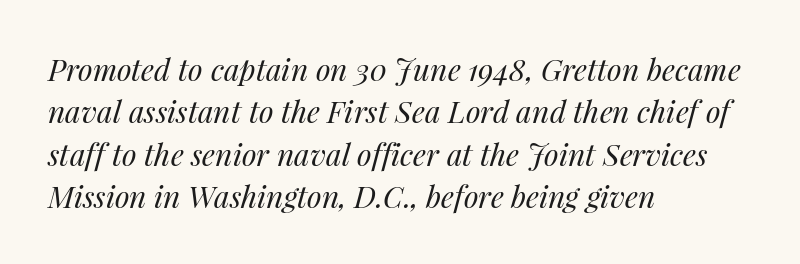
{"italic": "yes", "lean": "right", "slant_degrees": 14, "bold": "no", "weight": "regular", "width": "normal", "stroke_contrast": "medium", "x_height": "medium", "monospaced": "no", "underline": "no", "align": "left", "line_spacing": "normal", "line_spacing_ratio": 1.41, "letter_spacing": "normal", "letter_spacing_em": 0.0, "glyph_px": 30}
